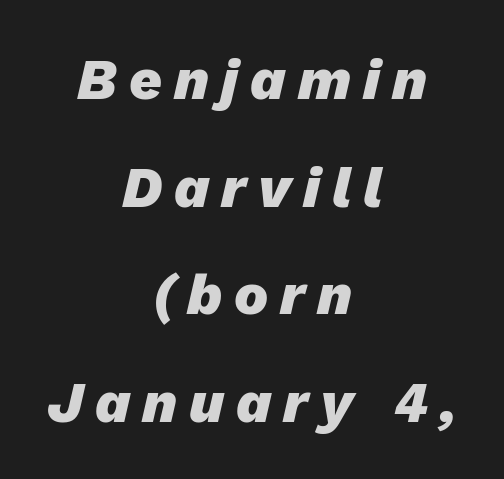
Honestly, there is no underline to notice here at all. The line texture is sparse and dotted thanks to wide tracking. In terms of weight, the rendering is a true, heavy bold. These lines are rendered in a variable-pitch font. This is oblique type, the kind used for emphasis or titles. Visually the block forms a symmetrical silhouette, jagged on both flanks.
